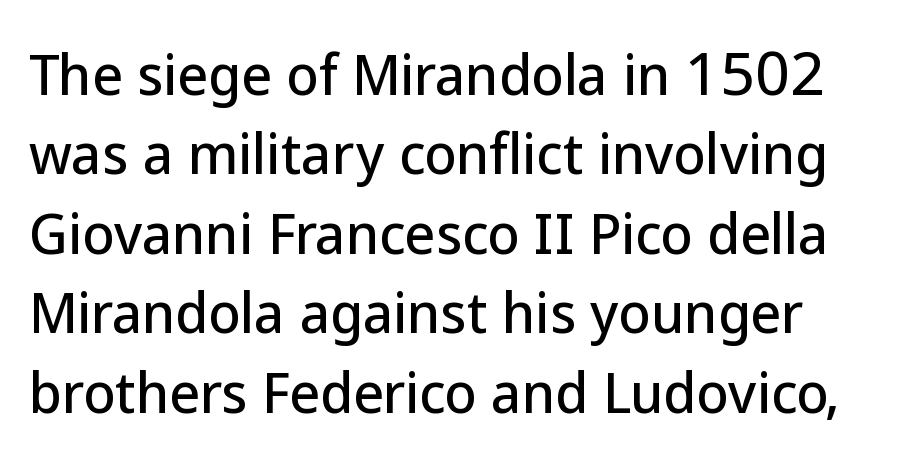
Vertical strokes here are truly vertical. The glyphs in this specimen are sans serif. Each row of text sits above clean, open space. The tracking reads as untouched default to a designer's eye.
